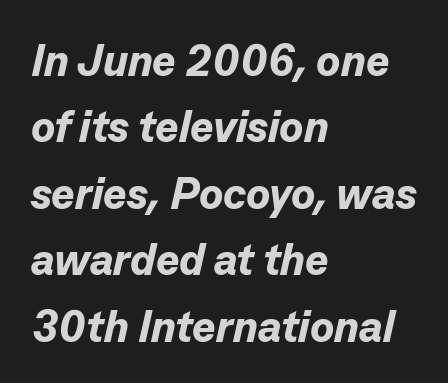
The image shows 44 px bold type, italic (leaning right); set left-aligned, normal line spacing (1.51x), normal letter spacing, not underlined; low stroke contrast and a medium x-height.
